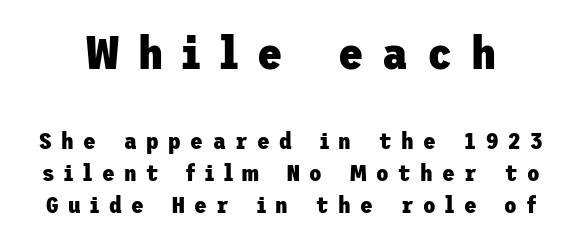
How heavy is the stroke? Heavy — this is a bold. The rendering uses a moderate line-height, typical for paragraphs. What stands out about the letter spacing? Its width — letters are far apart. Unlike a traditional serif, this face leaves its strokes unadorned.
